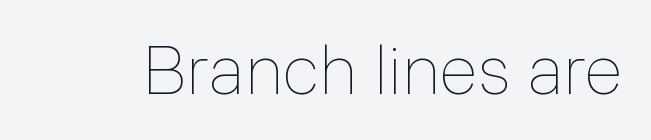
Each letter keeps its own natural width here, so spacing adapts to shape. The glyphs are unaccompanied by any horizontal stroke below them. Inter-character spacing is left at the font's built-in metrics. Every stem runs plumb, perpendicular to the baseline. Bold? No — there's no thickening of the strokes.
